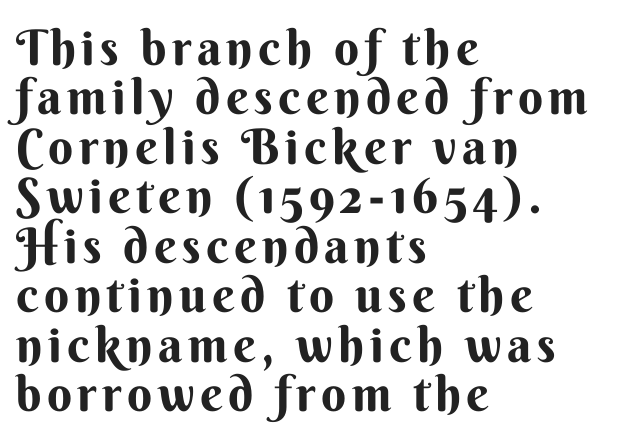
Q: Is the text bold? A: Yes.
Q: Is the text italic (slanted)? A: No, it is upright.
Q: Is the typeface a serif or a sans-serif typeface? A: Sans-serif.
Q: Is the text underlined? A: No.
Q: How is the paragraph aligned? A: Left-aligned.
Q: Is the spacing between lines tight, normal or loose? A: Tight.
Q: Width (condensed, normal, or wide)? A: Normal.
Q: Stroke contrast? A: Medium.
Q: x-height? A: Small.
Q: Monospaced? A: No.
